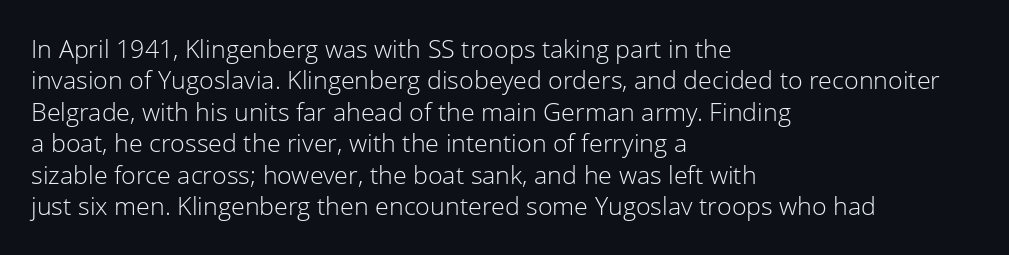
The image shows 25 px text type, upright; set left-aligned, normal line spacing (1.26x), normal letter spacing, not underlined.
